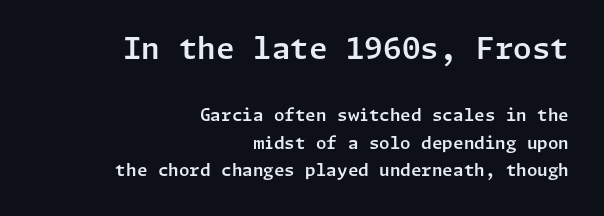
The image shows 30 px sans-serif type, upright; set right-aligned, normal line spacing (1.61x), normal letter spacing, not underlined; the first (top) block is 1.76x larger; low stroke contrast and a medium x-height.
